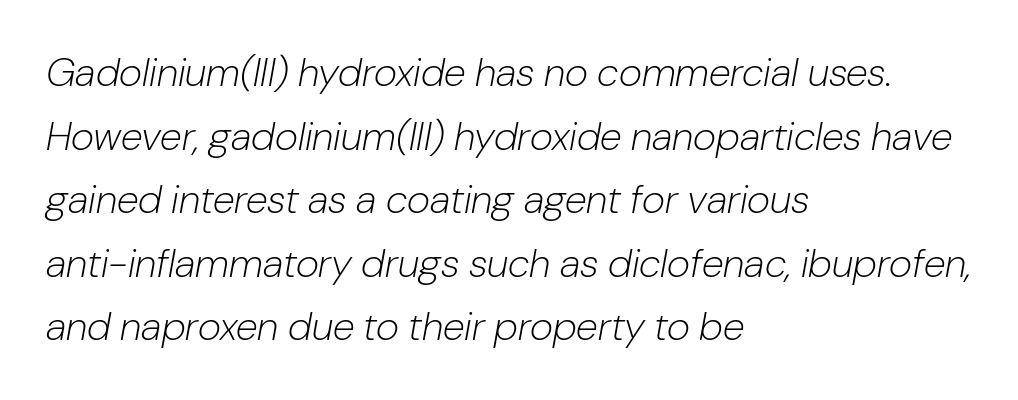
These lines sit exactly where default settings would place them. Notice how the passage keeps a crisp vertical edge on the left only. Is the type slanted? Yes — the strokes lean at a clear angle. Inter-character spacing is left at the font's built-in metrics. Spacing verdict: proportional, widths tailored to each character.
